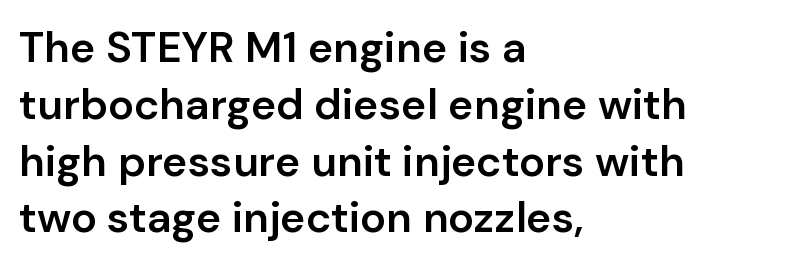
{"serif": "no", "italic": "no", "bold": "semi", "weight": "semibold", "width": "normal", "stroke_contrast": "low", "x_height": "medium", "monospaced": "no", "underline": "no", "align": "left", "line_spacing": "normal", "line_spacing_ratio": 1.32, "letter_spacing": "normal", "letter_spacing_em": 0.0, "glyph_px": 43}
